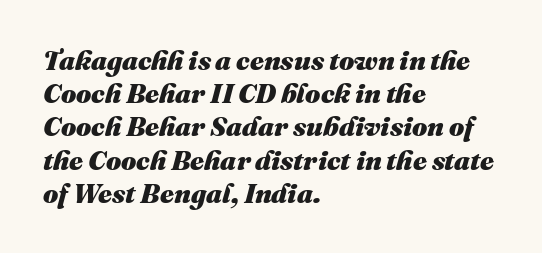
Q: Is the text bold? A: Yes.
Q: Is the text italic (slanted)? A: Yes, it leans right by about 16 degrees.
Q: Is the text underlined? A: No.
Q: How is the paragraph aligned? A: Left-aligned.
Q: Is the spacing between letters normal or unusually wide? A: Normal.
